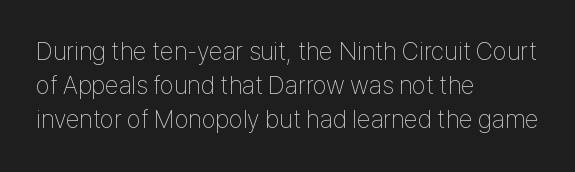
Q: Is the text bold? A: No.
Q: Is the text italic (slanted)? A: No, it is upright.
Q: Is the text underlined? A: No.
Q: How is the paragraph aligned? A: Left-aligned.
Q: Is the spacing between letters normal or unusually wide? A: Normal.
Q: Is the spacing between lines tight, normal or loose? A: Normal.
